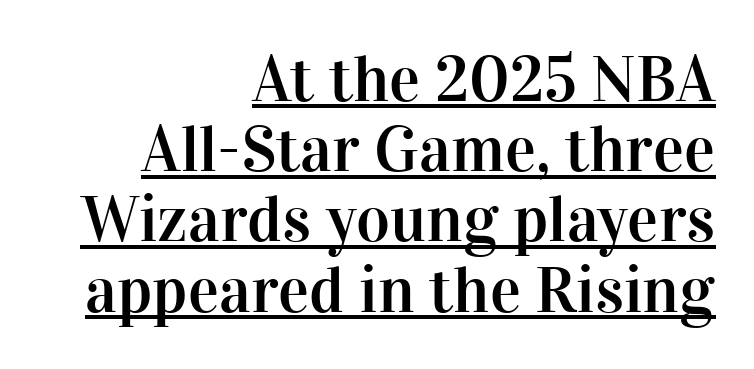
{"serif": "yes", "italic": "no", "width": "normal", "stroke_contrast": "high", "x_height": "medium", "monospaced": "no", "underline": "yes", "align": "right", "line_spacing": "tight", "line_spacing_ratio": 1.08, "letter_spacing": "normal", "letter_spacing_em": 0.0, "glyph_px": 65}
